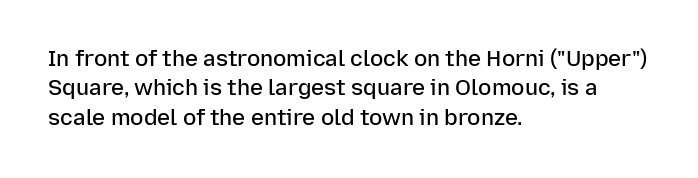
Unmarked baselines from the first word to the last. Does the copy run flush right? No — it runs flush left. Every stem runs plumb, perpendicular to the baseline. Each glyph is drawn with semibold strokes, heavier than normal yet not fully bold. The rendering keeps characters at their native spacing.
